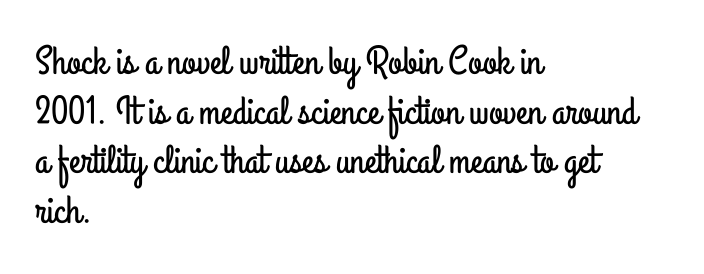
Q: Is the text italic (slanted)? A: No, it is upright.
Q: Is the typeface a serif or a sans-serif typeface? A: Sans-serif.
Q: Is the text underlined? A: No.
Q: How is the paragraph aligned? A: Left-aligned.
Q: Is the spacing between letters normal or unusually wide? A: Normal.
Q: Width (condensed, normal, or wide)? A: Condensed.
Q: Stroke contrast? A: Low.
Q: x-height? A: Small.
Q: Monospaced? A: No.
